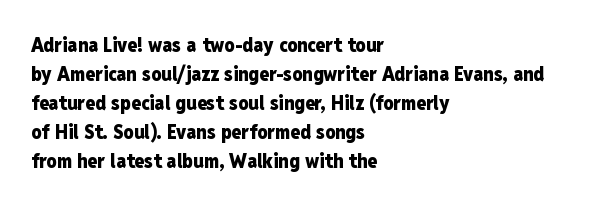
Q: Is the text bold? A: Yes.
Q: Is the text italic (slanted)? A: No, it is upright.
Q: Is the text underlined? A: No.
Q: How is the paragraph aligned? A: Left-aligned.
Q: Is the spacing between letters normal or unusually wide? A: Normal.
Q: Is the spacing between lines tight, normal or loose? A: Normal.
